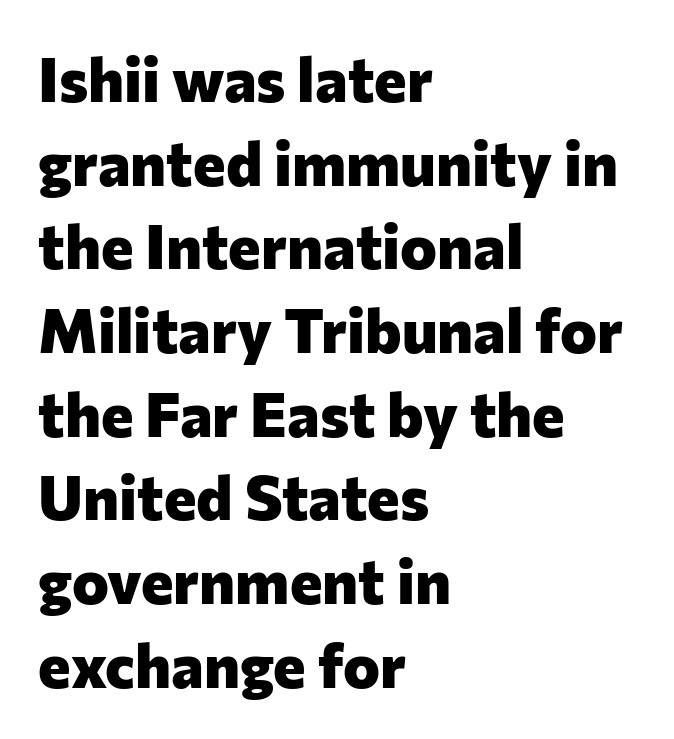
{"serif": "no", "italic": "no", "bold": "yes", "weight": "heavy", "width": "normal", "stroke_contrast": "low", "x_height": "medium", "monospaced": "no", "underline": "no", "align": "left", "line_spacing": "normal", "line_spacing_ratio": 1.35, "letter_spacing": "normal", "letter_spacing_em": 0.0, "glyph_px": 62}
